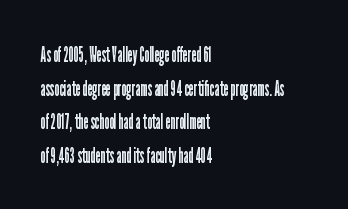
{"italic": "no", "bold": "no", "underline": "no", "align": "left", "line_spacing": "normal", "line_spacing_ratio": 1.53, "letter_spacing": "normal", "letter_spacing_em": 0.0, "glyph_px": 22}
